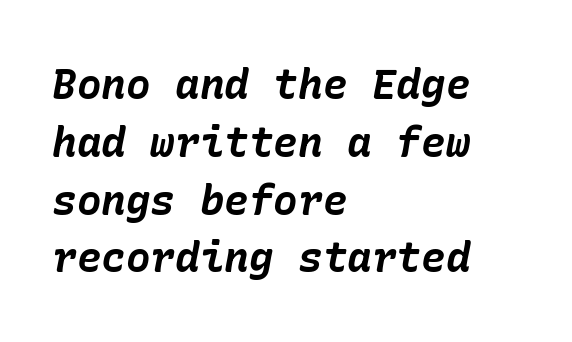
Q: Is the text bold? A: Yes.
Q: Is the text italic (slanted)? A: Yes, it leans right by about 10 degrees.
Q: Is the text underlined? A: No.
Q: How is the paragraph aligned? A: Left-aligned.
Q: Is the spacing between letters normal or unusually wide? A: Normal.
Q: Is the spacing between lines tight, normal or loose? A: Normal.
Q: Width (condensed, normal, or wide)? A: Normal.
Q: Stroke contrast? A: Low.
Q: x-height? A: Medium.
